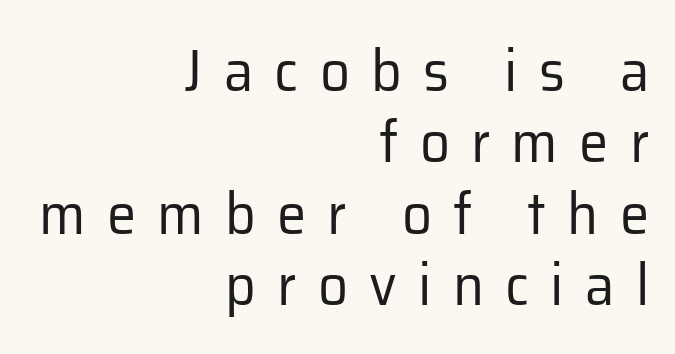
The image shows 59 px regular-weight sans-serif type, upright; set right-aligned, line spacing 1.21x, unusually wide letter spacing (+0.36 em), not underlined; low stroke contrast and a medium x-height.
